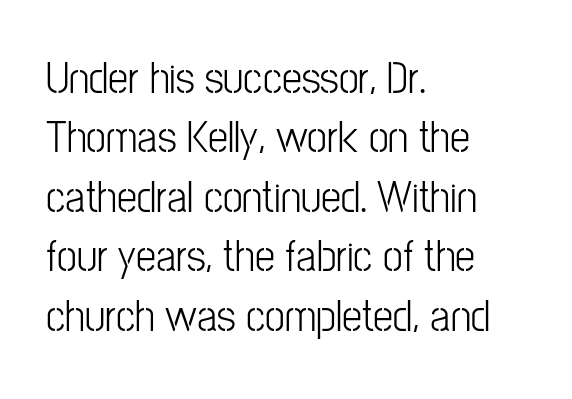
{"serif": "no", "italic": "no", "bold": "no", "weight": "light", "width": "condensed", "stroke_contrast": "low", "x_height": "medium", "monospaced": "no", "underline": "no", "align": "left", "line_spacing": "normal", "line_spacing_ratio": 1.32, "letter_spacing": "normal", "letter_spacing_em": 0.0, "glyph_px": 45}
